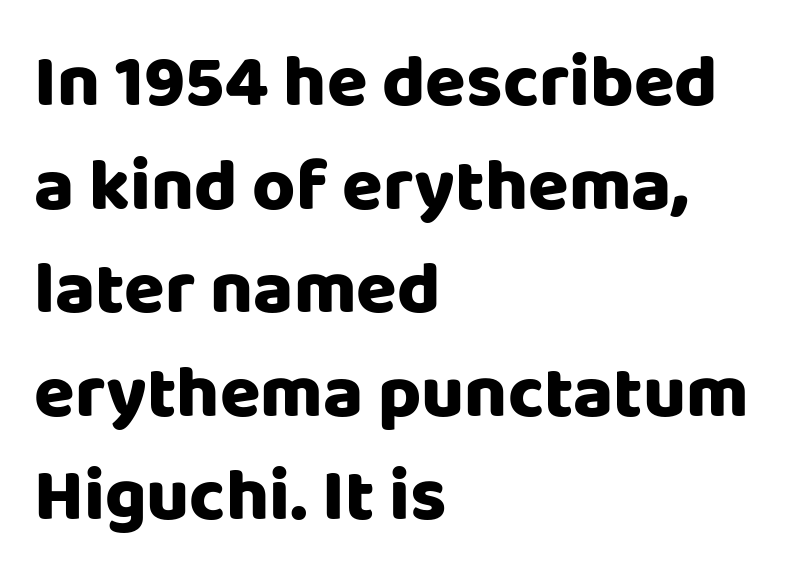
Only glyphs here, with clear space below each row. Compared with typical body copy, the letter spacing here is the same. Is there much room between lines? A standard amount, neither cramped nor airy. The rendering uses natural spacing where letterforms have individual widths. Grotesque or geometric, the face here clearly has no serifs. The lettering holds an erect, upright posture throughout.
